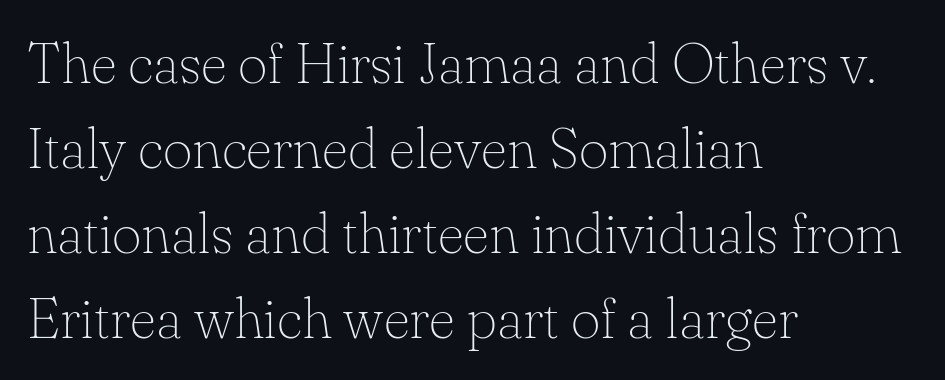
A bare baseline throughout the passage. The rows are spaced the way most documents space them. In terms of letterform style, serifs are clearly present. The type sits square on the baseline with zero lean. A typesetter would call this proportional, since set widths differ per character.
